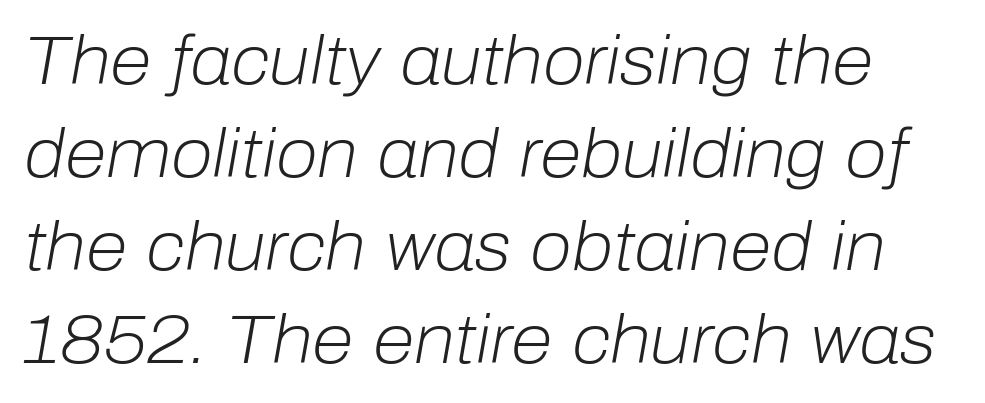
{"italic": "yes", "lean": "right", "slant_degrees": 10, "bold": "no", "weight": "light", "width": "normal", "stroke_contrast": "low", "x_height": "medium", "monospaced": "no", "underline": "no", "line_spacing": "normal", "line_spacing_ratio": 1.37, "letter_spacing": "normal", "letter_spacing_em": 0.0, "glyph_px": 68}
